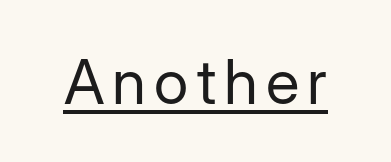
{"serif": "no", "italic": "no", "bold": "no", "weight": "regular", "width": "normal", "stroke_contrast": "low", "x_height": "medium", "monospaced": "no", "underline": "yes", "glyph_px": 62}
